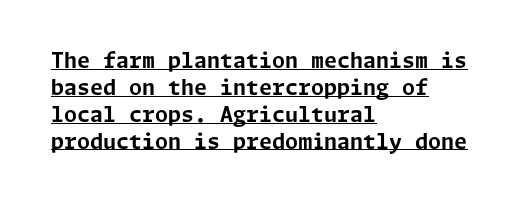
Q: Is the text bold? A: Yes.
Q: Is the text italic (slanted)? A: No, it is upright.
Q: Is the text underlined? A: Yes.
Q: How is the paragraph aligned? A: Left-aligned.
Q: Is the spacing between letters normal or unusually wide? A: Normal.
Q: Is the spacing between lines tight, normal or loose? A: Normal.
